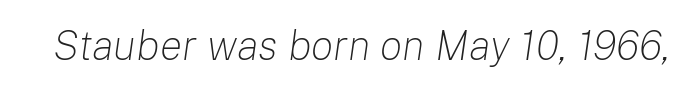
Q: Is the text bold? A: No.
Q: Is the text italic (slanted)? A: Yes, it leans right by about 8 degrees.
Q: Is the text underlined? A: No.
Q: Is the spacing between letters normal or unusually wide? A: Normal.
Q: Width (condensed, normal, or wide)? A: Normal.
Q: Stroke contrast? A: Low.
Q: x-height? A: Medium.
Q: Monospaced? A: No.
